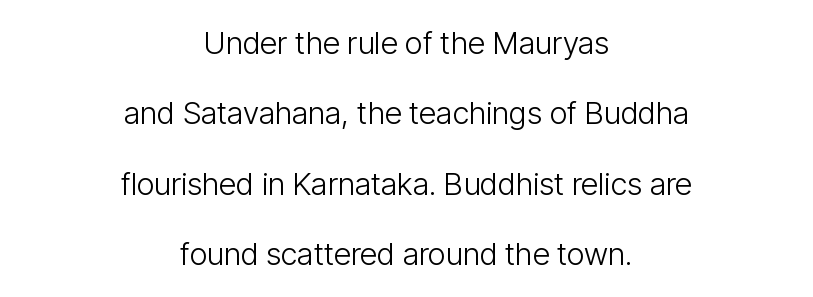
Serifs: no, the terminals of the letterforms are clean. The face looks like a standard text weight, possibly lighter. Style check: upright. The face used here is proportionally spaced, like ordinary book or web type. Students, observe: this is what heavily led, spacious text looks like.
